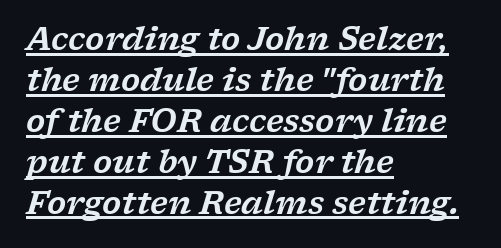
Q: Is the text italic (slanted)? A: Yes, it leans right by about 17 degrees.
Q: Is the typeface a serif or a sans-serif typeface? A: Serif.
Q: Is the text underlined? A: Yes.
Q: How is the paragraph aligned? A: Left-aligned.
Q: Is the spacing between letters normal or unusually wide? A: Normal.
Q: Is the spacing between lines tight, normal or loose? A: Normal.
Q: Width (condensed, normal, or wide)? A: Wide.
Q: Stroke contrast? A: Low.
Q: x-height? A: Medium.
Q: Monospaced? A: No.
